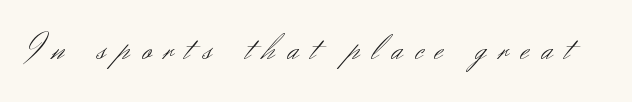
Q: Is the text bold? A: No.
Q: Is the text italic (slanted)? A: Yes.
Q: Is the typeface a serif or a sans-serif typeface? A: Sans-serif.
Q: Is the text underlined? A: No.
Q: Is the spacing between letters normal or unusually wide? A: Unusually wide.
Q: Width (condensed, normal, or wide)? A: Normal.
Q: Stroke contrast? A: Medium.
Q: x-height? A: Small.
Q: Monospaced? A: No.
